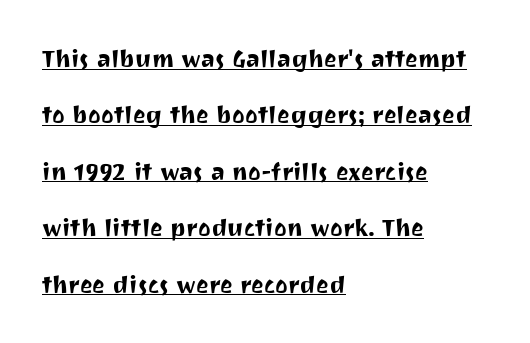
The image shows 24 px text type, upright; set left-aligned, loose line spacing (2.35x), normal letter spacing, underlined.
